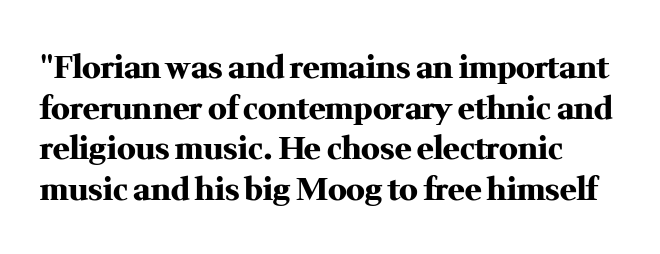
A serif font was chosen for this passage. The horizontal fit of the characters is conventional and even. Character widths vary here, with narrow letters taking less room than wide ones. As a designer I'd log this as weight 700, bold.
